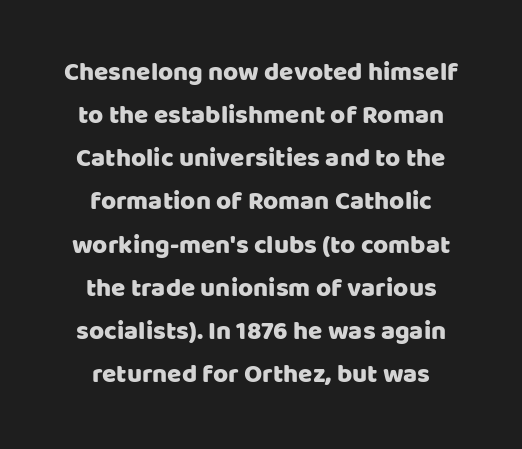
Q: Is the text italic (slanted)? A: No, it is upright.
Q: Is the text underlined? A: No.
Q: How is the paragraph aligned? A: Centered.
Q: Is the spacing between letters normal or unusually wide? A: Normal.
Q: Is the spacing between lines tight, normal or loose? A: Normal.
